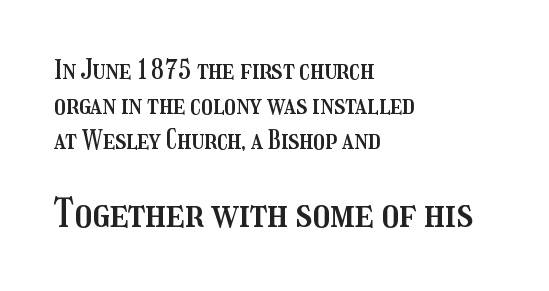
Unmarked baselines from the first word to the last. Ordinary non-slanted type is in use. A classic flush-left, rag-right setting is used for this passage. The letters advance in unequal steps, a hallmark of proportional type.
